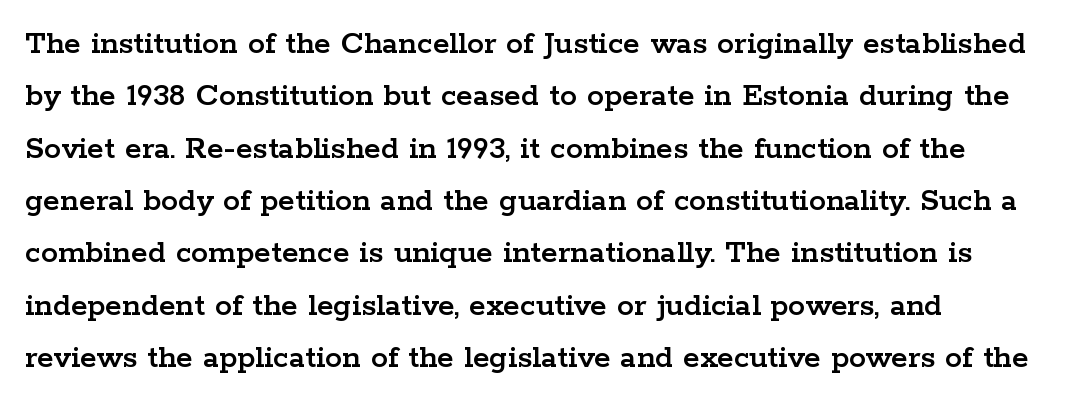
{"serif": "yes", "italic": "no", "width": "wide", "stroke_contrast": "low", "x_height": "medium", "monospaced": "no", "underline": "no", "align": "left", "line_spacing": "normal", "line_spacing_ratio": 1.54, "letter_spacing": "normal", "letter_spacing_em": 0.0, "glyph_px": 34}
